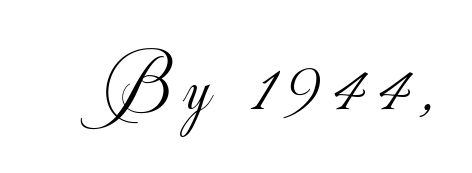
Nothing sits at the stroke ends, so this counts as sans-serif. No heavy texture on the line: the type isn't bold. The passage shown is not underscored anywhere. Looks like regular typesetting: each glyph gets only the width it needs.
